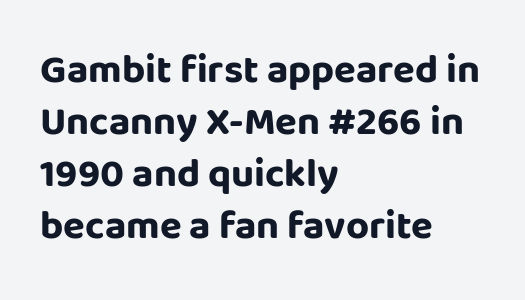
{"serif": "no", "italic": "no", "bold": "yes", "weight": "bold", "width": "normal", "stroke_contrast": "low", "x_height": "large", "monospaced": "no", "underline": "no", "align": "left", "line_spacing": "normal", "line_spacing_ratio": 1.3, "letter_spacing": "normal", "letter_spacing_em": 0.0, "glyph_px": 40}
